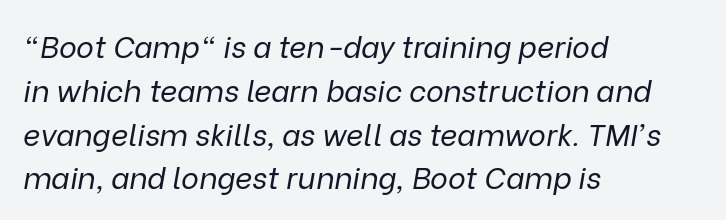
The image shows 30 px regular-weight type, italic (leaning right); set left-aligned, normal line spacing (1.46x), normal letter spacing, not underlined; low stroke contrast and a medium x-height.
